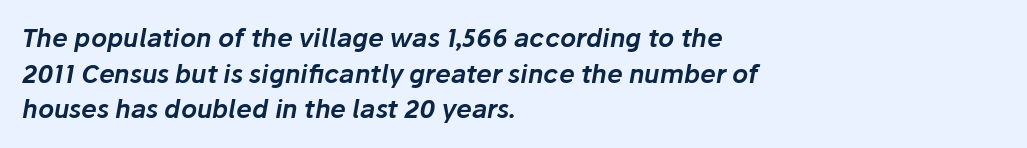
{"italic": "yes", "lean": "right", "slant_degrees": 10, "underline": "no", "align": "left", "line_spacing": "normal", "line_spacing_ratio": 1.43, "letter_spacing": "normal", "letter_spacing_em": 0.0, "glyph_px": 25}
